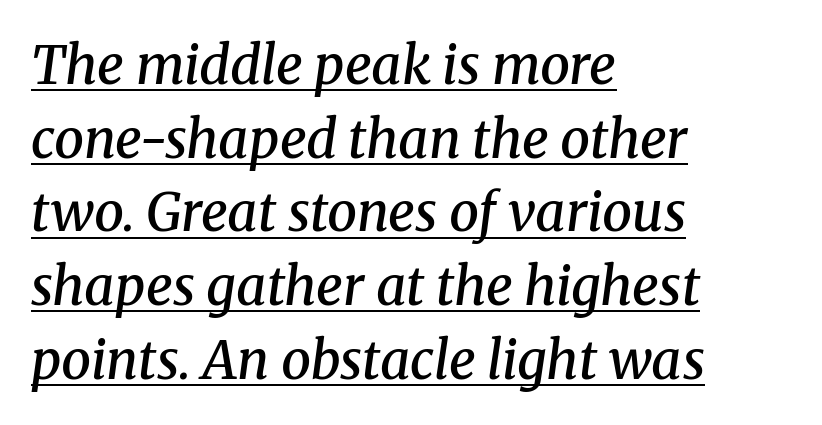
The image shows 53 px semibold serif type, italic (leaning right); set left-aligned, normal line spacing (1.39x), normal letter spacing, underlined; medium stroke contrast and a medium x-height.
